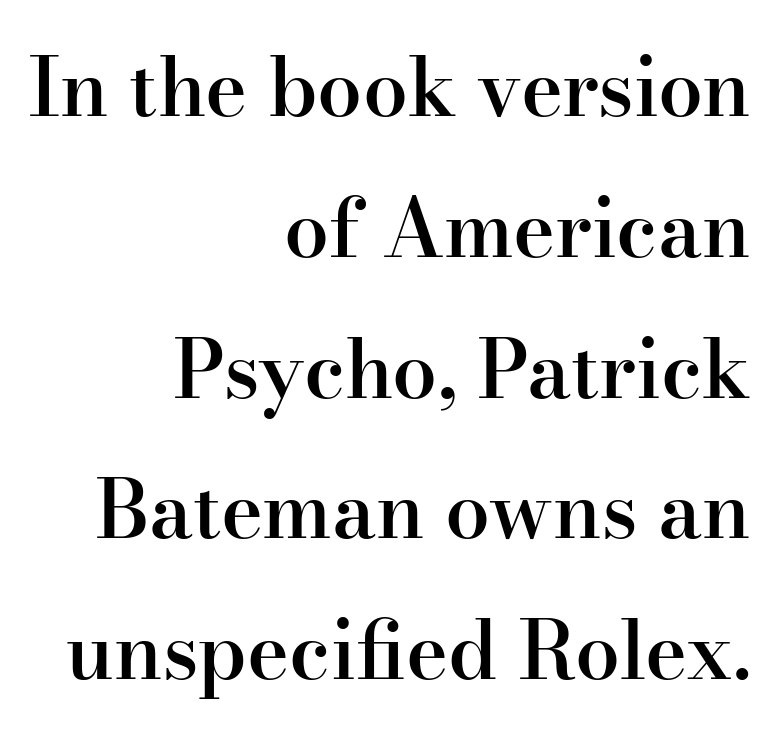
{"serif": "yes", "italic": "no", "bold": "semi", "weight": "semibold", "width": "normal", "stroke_contrast": "high", "x_height": "small", "monospaced": "no", "underline": "no", "align": "right", "line_spacing_ratio": 1.76, "letter_spacing": "normal", "letter_spacing_em": 0.0, "glyph_px": 80}
